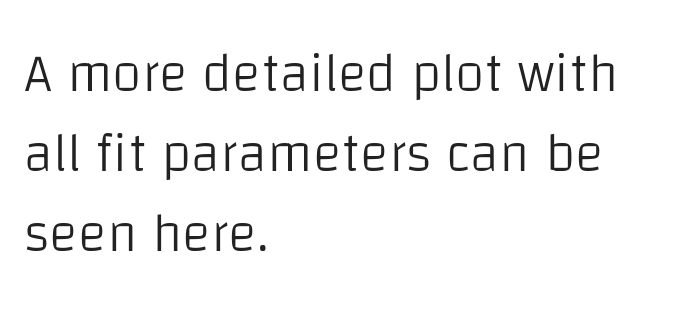
Serif or sans? Sans — the stroke terminals are bare. No word sits above an underline. Do the letters lean? They stand straight. The horizontal fit of the characters is conventional and even. Unbolded letterforms with no extra heft.
